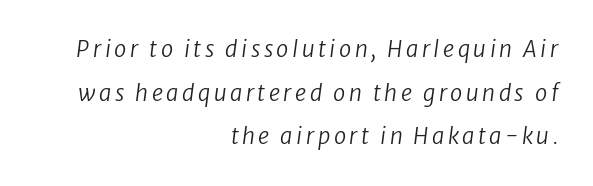
The image shows 22 px text type, italic (leaning right); set right-aligned, loose line spacing (1.98x), not underlined.
